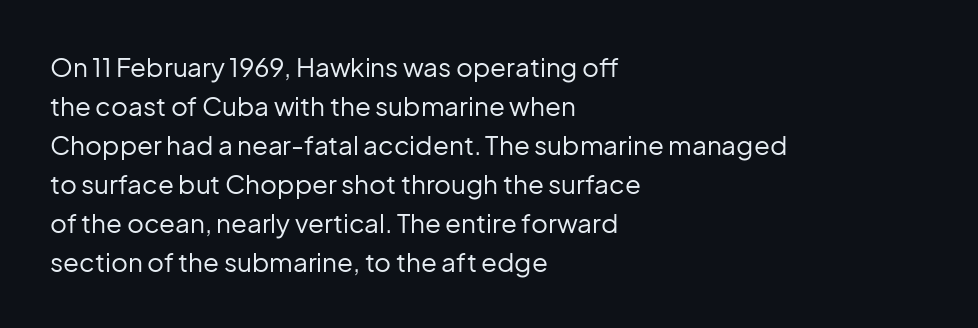
{"italic": "no", "bold": "no", "underline": "no", "align": "left", "line_spacing": "normal", "line_spacing_ratio": 1.5, "letter_spacing": "normal", "letter_spacing_em": 0.0, "glyph_px": 26}
